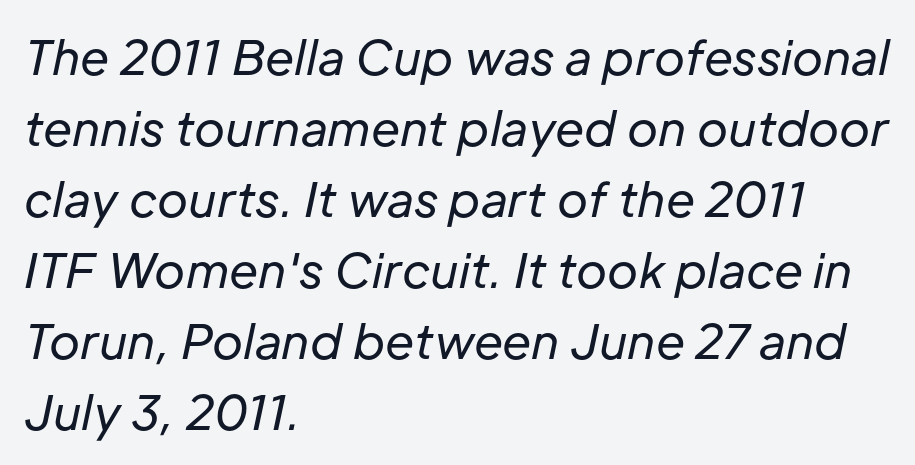
The image shows 47 px regular-weight type, italic (leaning right); set left-aligned, normal line spacing (1.51x), normal letter spacing, not underlined; low stroke contrast and a medium x-height.
